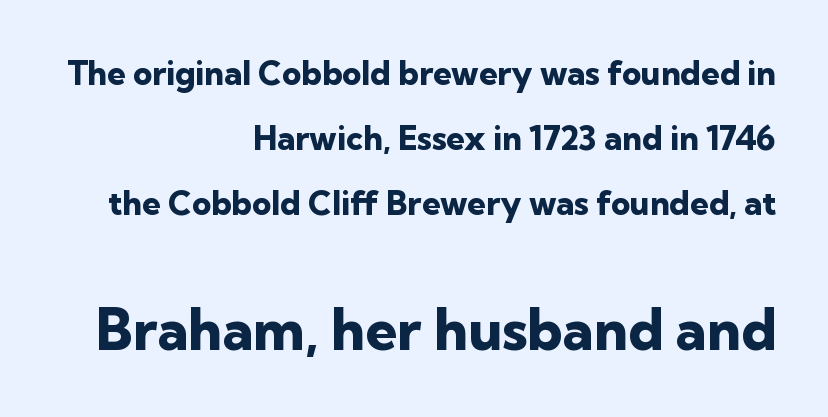
Q: Is the text bold? A: Yes.
Q: Is the text italic (slanted)? A: No, it is upright.
Q: Is the typeface a serif or a sans-serif typeface? A: Sans-serif.
Q: Is the text underlined? A: No.
Q: How is the paragraph aligned? A: Right-aligned.
Q: Is the spacing between letters normal or unusually wide? A: Normal.
Q: Is the spacing between lines tight, normal or loose? A: Loose.
Q: Which block of text is set in a larger size, the first (top) or the second (bottom)? A: The second (bottom) one.
Q: Width (condensed, normal, or wide)? A: Normal.
Q: Stroke contrast? A: Low.
Q: x-height? A: Medium.
Q: Monospaced? A: No.
